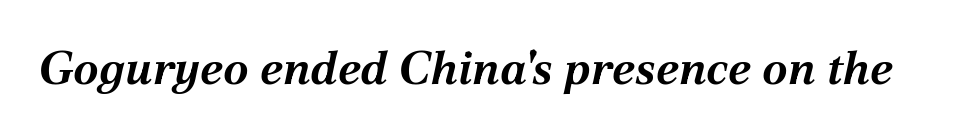
{"italic": "yes", "lean": "right", "slant_degrees": 12, "bold": "yes", "weight": "bold", "width": "normal", "stroke_contrast": "medium", "x_height": "medium", "monospaced": "no", "underline": "no", "letter_spacing": "normal", "letter_spacing_em": 0.0, "glyph_px": 46}
